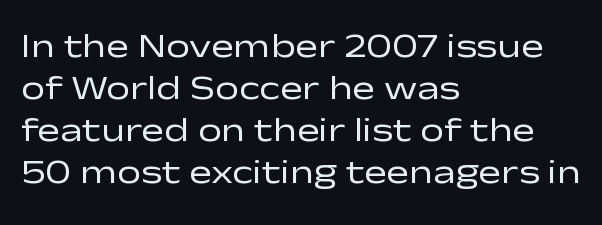
The passage shown is typed in a proportional face where columns would drift. Here the glyphs are tracked normally, forming tight word shapes. These lines stack with their left ends in a neat column. The typesetting does not lean heavy: it is not bold. The passage shown is not underscored anywhere. Check where the strokes stop: nothing finishes them off — pure sans.
